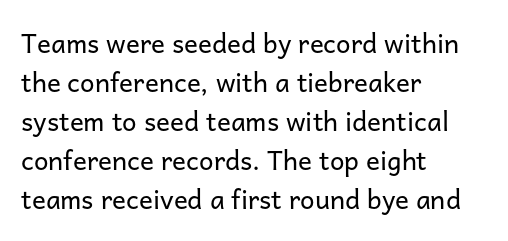
Each new line begins a customary step beneath the previous one. Students, note that the glyphs here touch the page at normal intervals. Letters rest on an invisible, unmarked baseline. Posture: upright roman.
